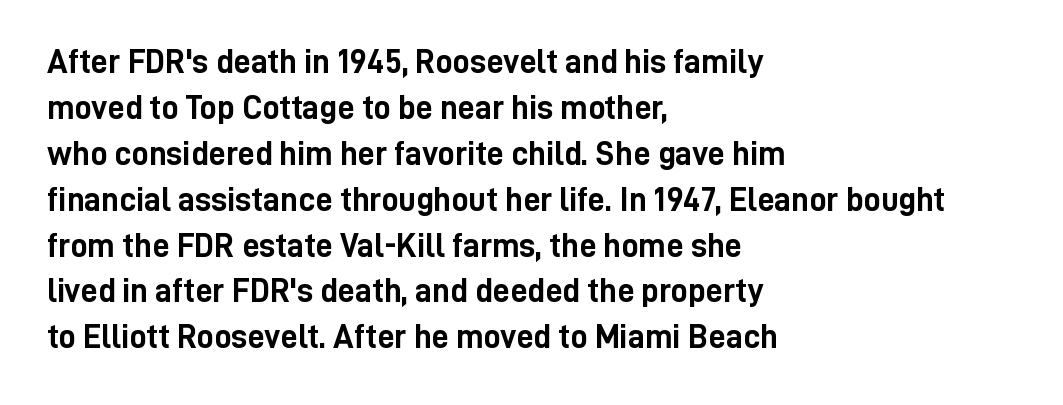
Q: Is the text bold? A: Yes.
Q: Is the text italic (slanted)? A: No, it is upright.
Q: Is the typeface a serif or a sans-serif typeface? A: Sans-serif.
Q: Is the text underlined? A: No.
Q: How is the paragraph aligned? A: Left-aligned.
Q: Is the spacing between letters normal or unusually wide? A: Normal.
Q: Is the spacing between lines tight, normal or loose? A: Normal.
Q: Width (condensed, normal, or wide)? A: Condensed.
Q: Stroke contrast? A: Low.
Q: x-height? A: Medium.
Q: Monospaced? A: No.
